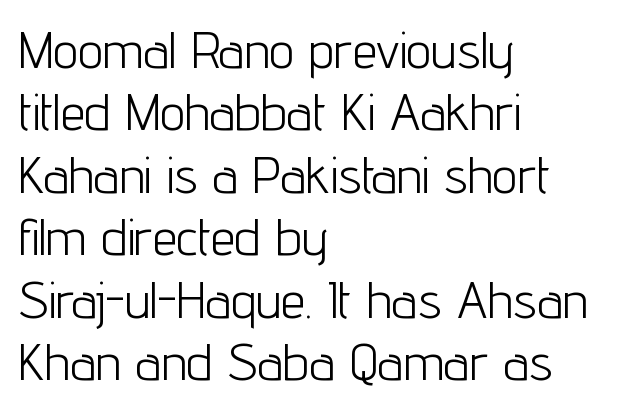
Q: Is the text bold? A: No.
Q: Is the text italic (slanted)? A: No, it is upright.
Q: Is the typeface a serif or a sans-serif typeface? A: Sans-serif.
Q: Is the text underlined? A: No.
Q: How is the paragraph aligned? A: Left-aligned.
Q: Is the spacing between letters normal or unusually wide? A: Normal.
Q: Is the spacing between lines tight, normal or loose? A: Normal.
Q: Width (condensed, normal, or wide)? A: Condensed.
Q: Stroke contrast? A: Low.
Q: x-height? A: Medium.
Q: Monospaced? A: No.
